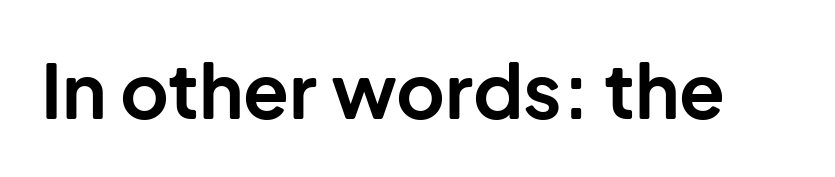
Ascenders rise straight up at ninety degrees. Has an underline been added? It has not. Is this a fixed-width face? No — the glyphs have proportional, varying widths. No extra tracking has been applied to these lines. Font category for this specimen: sans-serif.
